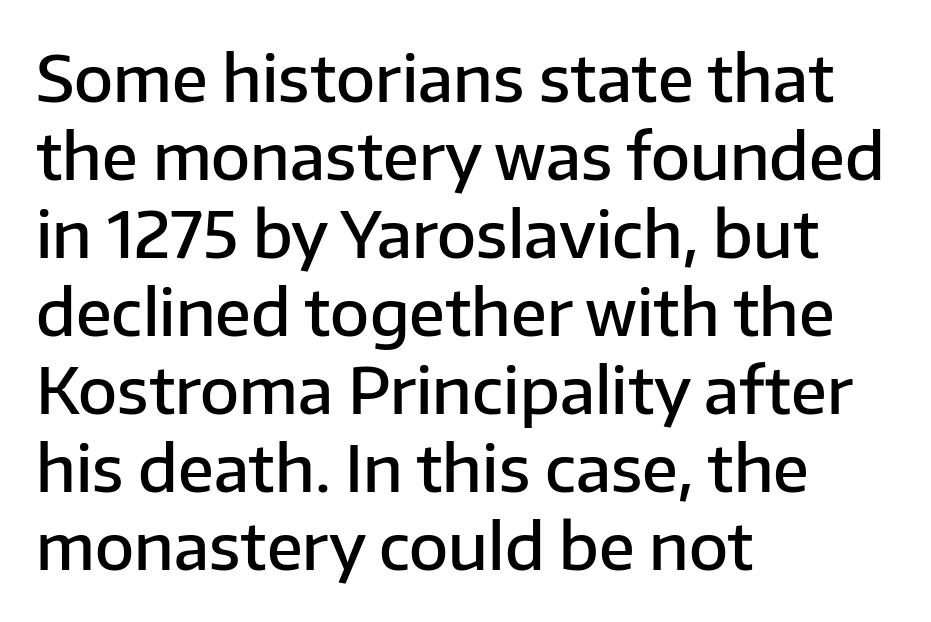
Q: Is the text bold? A: Semi-bold.
Q: Is the text italic (slanted)? A: No, it is upright.
Q: Is the typeface a serif or a sans-serif typeface? A: Sans-serif.
Q: Is the text underlined? A: No.
Q: How is the paragraph aligned? A: Left-aligned.
Q: Is the spacing between letters normal or unusually wide? A: Normal.
Q: Width (condensed, normal, or wide)? A: Normal.
Q: Stroke contrast? A: Low.
Q: x-height? A: Medium.
Q: Monospaced? A: No.
